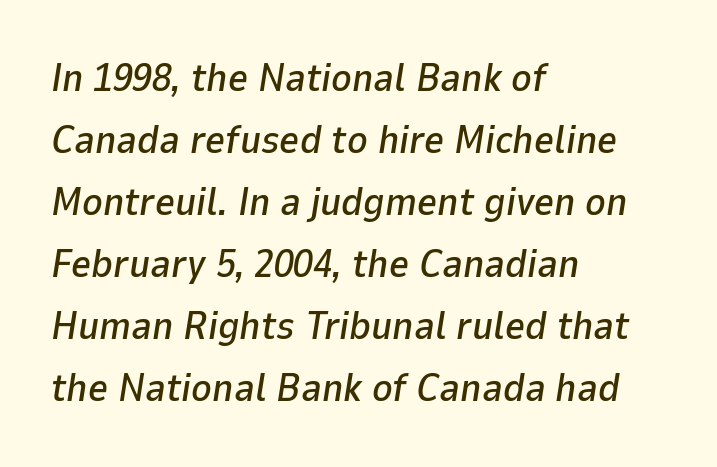
The image shows 39 px text type, italic (leaning right); set left-aligned, normal line spacing (1.59x), normal letter spacing, not underlined; low stroke contrast and a medium x-height.
